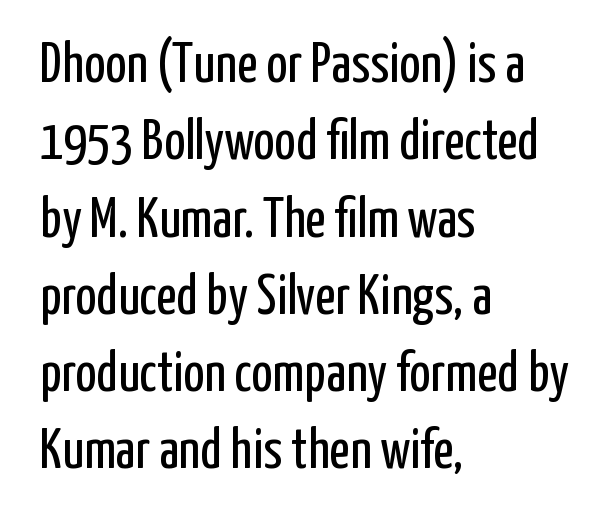
The image shows 56 px regular-weight, condensed sans-serif type, upright; set left-aligned, normal line spacing (1.38x), normal letter spacing, not underlined; low stroke contrast and a medium x-height.
